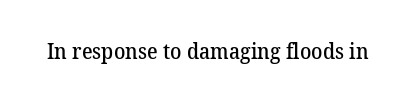
{"bold": "semi", "underline": "no", "letter_spacing": "normal", "letter_spacing_em": 0.0, "glyph_px": 21}
